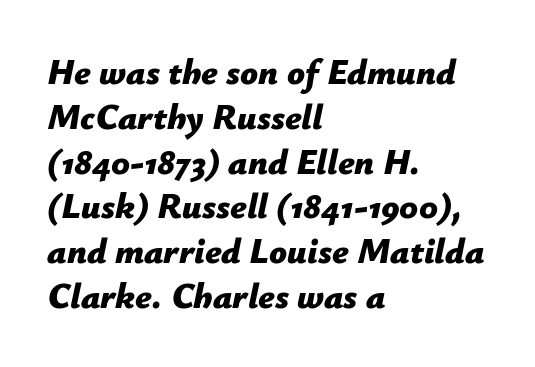
This sample keeps an unexceptional amount of space between lines. Is the letter spacing exaggerated? No — it looks like the ordinary default. Quick note: underline off. The ragged edge is on the right, which tells us the setting is flush left.
